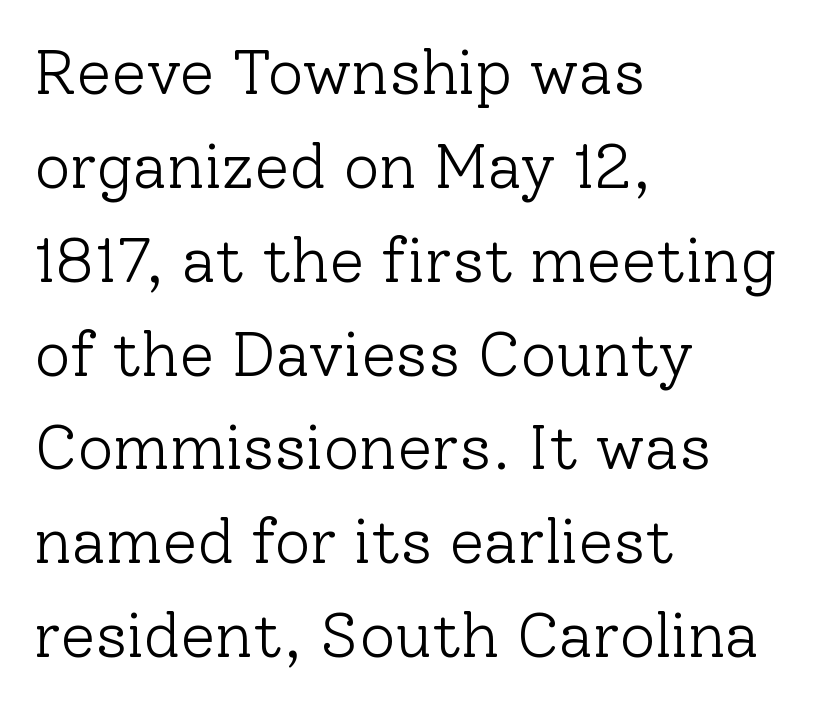
Look at the bottom of the vertical strokes: they flare into serifs here. Nothing unusual about the tracking: characters are spaced as the font intends. Do the characters align in a grid? No, the font is proportional. Stroke mass is kept to a normal reading level or below.
